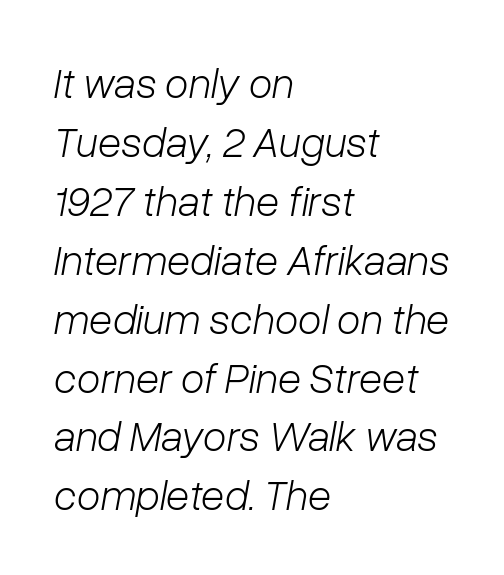
{"italic": "yes", "lean": "right", "slant_degrees": 10, "bold": "no", "weight": "light", "width": "normal", "stroke_contrast": "low", "x_height": "medium", "monospaced": "no", "underline": "no", "align": "left", "line_spacing": "normal", "line_spacing_ratio": 1.37, "letter_spacing": "normal", "letter_spacing_em": 0.0, "glyph_px": 43}
